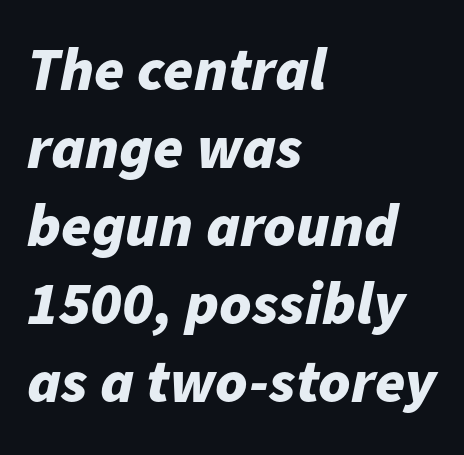
{"italic": "yes", "lean": "right", "slant_degrees": 11, "bold": "yes", "weight": "bold", "width": "normal", "stroke_contrast": "low", "x_height": "medium", "monospaced": "no", "underline": "no", "align": "left", "line_spacing": "normal", "line_spacing_ratio": 1.28, "letter_spacing": "normal", "letter_spacing_em": 0.0, "glyph_px": 61}
